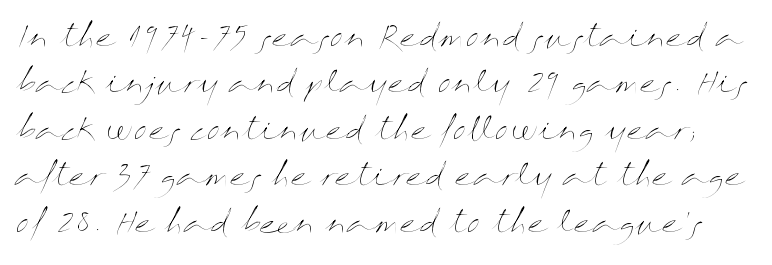
The image shows 30 px thin, wide type; set normal line spacing (1.55x), normal letter spacing, not underlined; medium stroke contrast and a medium x-height.
